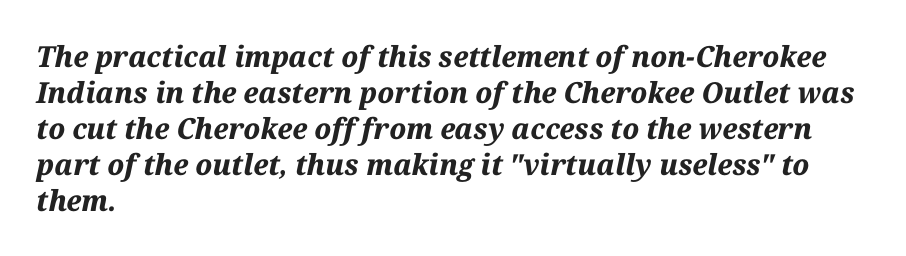
The image shows 29 px bold type, italic (leaning right); set left-aligned, line spacing 1.24x, normal letter spacing, not underlined; medium stroke contrast and a medium x-height.
